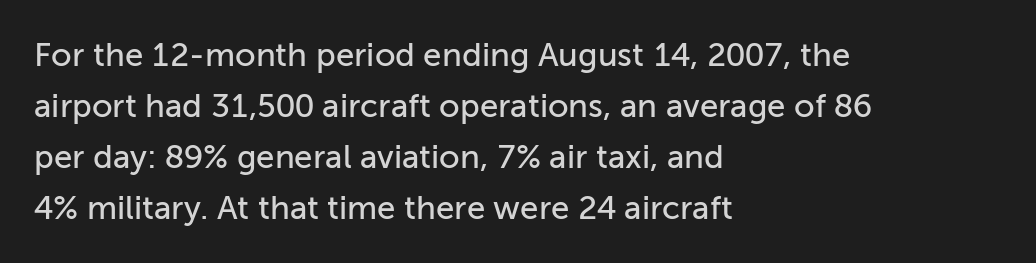
The image shows 33 px sans-serif type, upright; set left-aligned, normal line spacing (1.55x), normal letter spacing, not underlined; low stroke contrast and a medium x-height.
